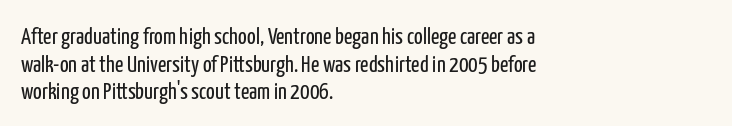
Unlike italic type, these characters show no tilt at all. The string is rendered with underlining switched off. The lines are quadded left. Tracking here is standard; glyphs follow each other at the usual distance. The letters look calm and open, with moderate or lighter stems.
